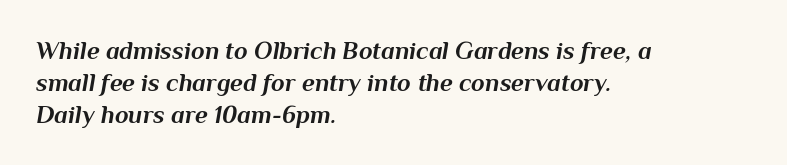
Q: Is the text bold? A: Yes.
Q: Is the text italic (slanted)? A: Yes, it leans right by about 10 degrees.
Q: Is the text underlined? A: No.
Q: How is the paragraph aligned? A: Left-aligned.
Q: Is the spacing between letters normal or unusually wide? A: Normal.
Q: Is the spacing between lines tight, normal or loose? A: Normal.
